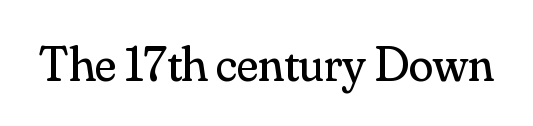
Q: Is the text bold? A: No.
Q: Is the text italic (slanted)? A: No, it is upright.
Q: Is the typeface a serif or a sans-serif typeface? A: Serif.
Q: Is the text underlined? A: No.
Q: Is the spacing between letters normal or unusually wide? A: Normal.
Q: Width (condensed, normal, or wide)? A: Normal.
Q: Stroke contrast? A: Medium.
Q: x-height? A: Small.
Q: Monospaced? A: No.
